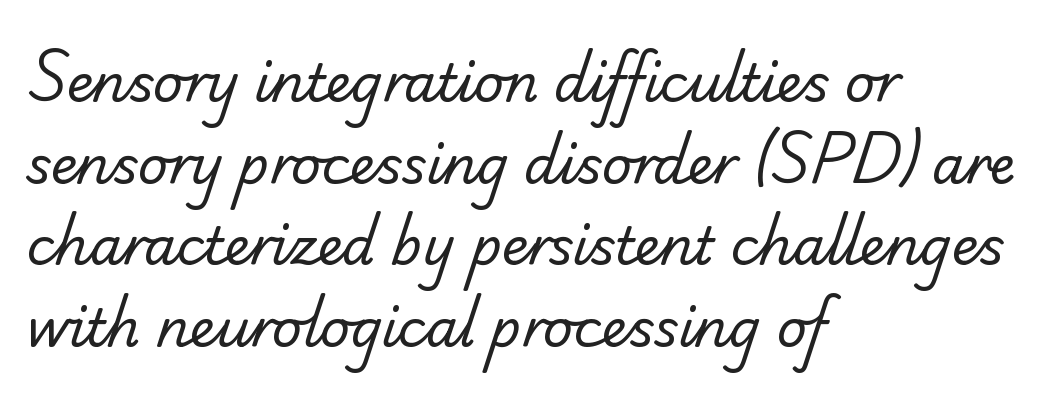
{"serif": "no", "bold": "no", "weight": "regular", "width": "normal", "stroke_contrast": "low", "x_height": "small", "monospaced": "no", "underline": "no", "align": "left", "line_spacing": "normal", "line_spacing_ratio": 1.57, "letter_spacing": "normal", "letter_spacing_em": 0.0, "glyph_px": 52}
